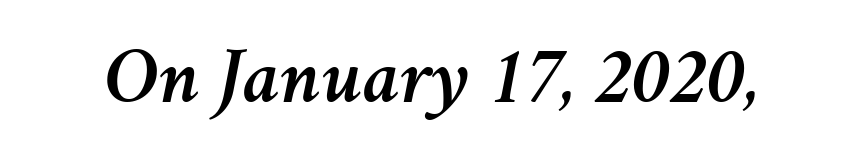
The face used here is proportionally spaced, like ordinary book or web type. Descenders hang freely into open space. The glyphs look as if they've been sheared to an angle. Tracking value appears to be zero — textbook default spacing.
